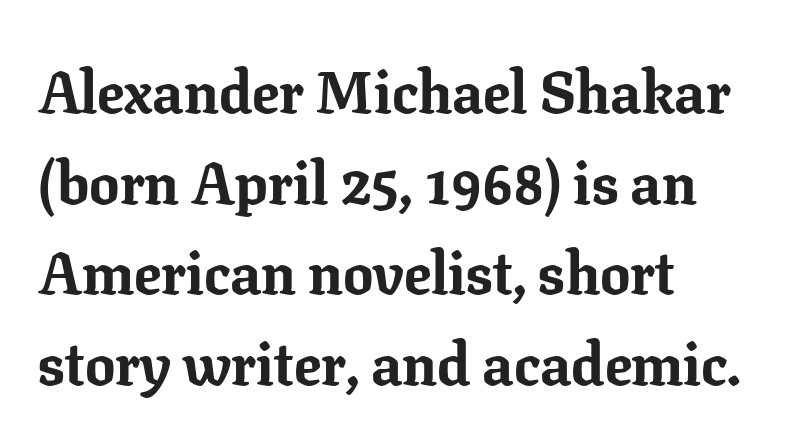
{"serif": "yes", "italic": "no", "bold": "yes", "weight": "bold", "width": "normal", "stroke_contrast": "low", "x_height": "medium", "monospaced": "no", "underline": "no", "align": "left", "line_spacing": "normal", "line_spacing_ratio": 1.51, "letter_spacing": "normal", "letter_spacing_em": 0.0, "glyph_px": 60}
